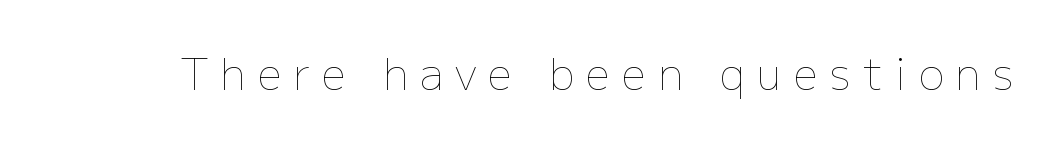
The image shows 43 px thin type, upright; set unusually wide letter spacing (+0.28 em), not underlined; low stroke contrast and a medium x-height.
